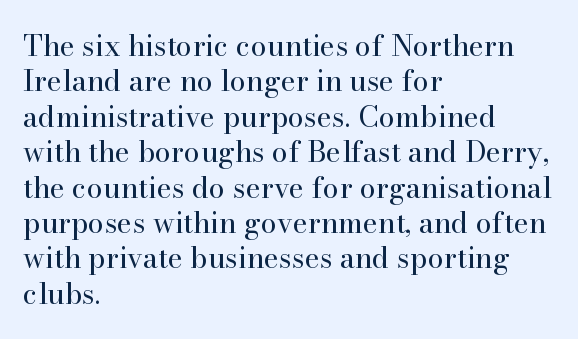
{"serif": "yes", "italic": "no", "bold": "no", "weight": "regular", "width": "normal", "stroke_contrast": "high", "x_height": "small", "monospaced": "no", "underline": "no", "align": "left", "line_spacing_ratio": 1.22, "letter_spacing": "normal", "letter_spacing_em": 0.0, "glyph_px": 29}
